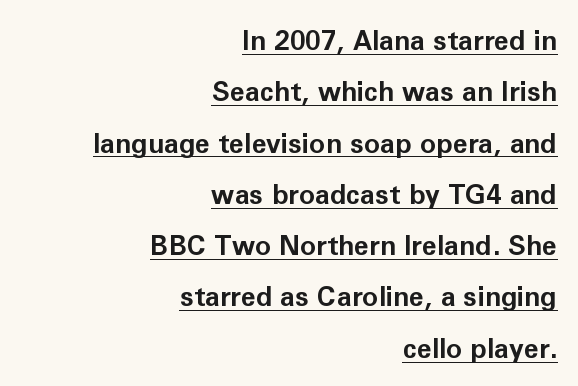
The image shows 27 px bold type, upright; set right-aligned, loose line spacing (1.9x), normal letter spacing, underlined.
